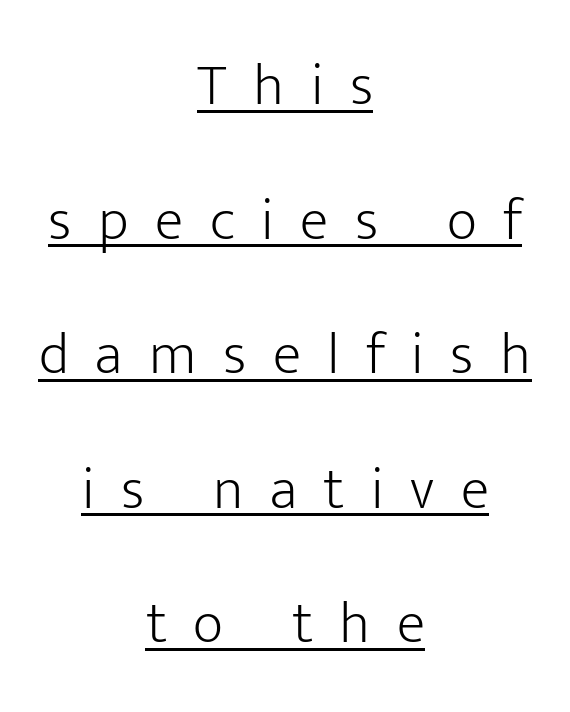
{"serif": "no", "italic": "no", "bold": "no", "weight": "light", "width": "normal", "stroke_contrast": "low", "x_height": "medium", "monospaced": "no", "underline": "yes", "align": "center", "line_spacing": "loose", "line_spacing_ratio": 2.28, "letter_spacing": "wide", "letter_spacing_em": 0.45, "glyph_px": 59}
